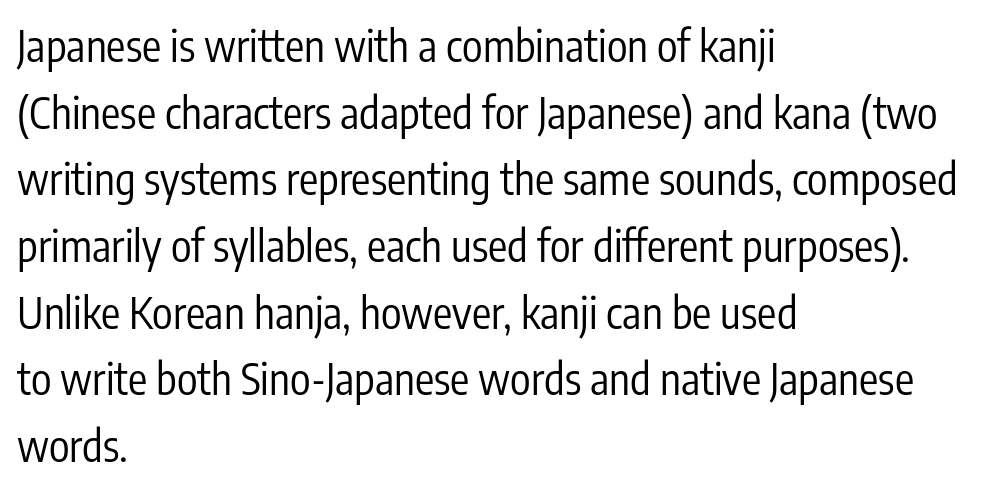
{"serif": "no", "italic": "no", "bold": "no", "weight": "regular", "width": "condensed", "stroke_contrast": "low", "x_height": "medium", "monospaced": "no", "underline": "no", "align": "left", "line_spacing": "normal", "line_spacing_ratio": 1.55, "letter_spacing": "normal", "letter_spacing_em": 0.0, "glyph_px": 43}
